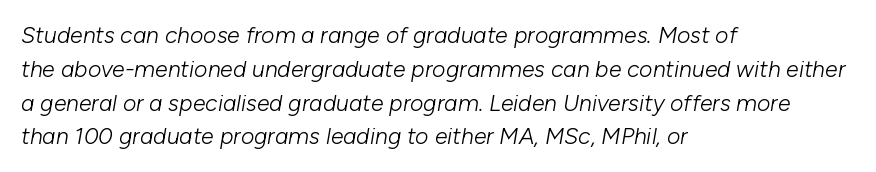
What stands out about the letter spacing? Nothing — it is the standard amount. The line-height multiplier appears to be the usual default. The rag falls on the right side of this text block. These glyphs show unthickened strokes, regular width or finer. Rule under the text: the space is simply empty.
